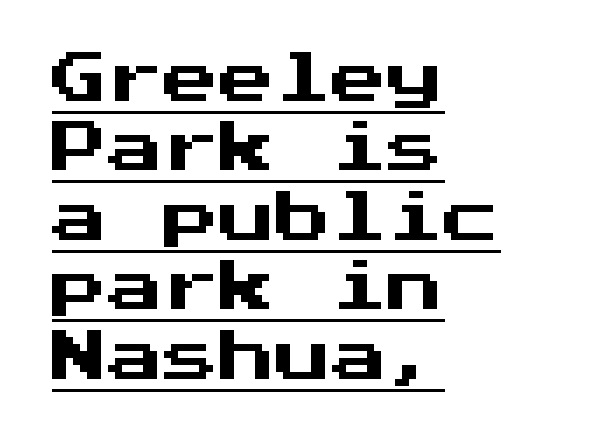
The image shows 56 px sans-serif type, upright, monospaced; set left-aligned, line spacing 1.24x, normal letter spacing, underlined; medium stroke contrast and a medium x-height.
